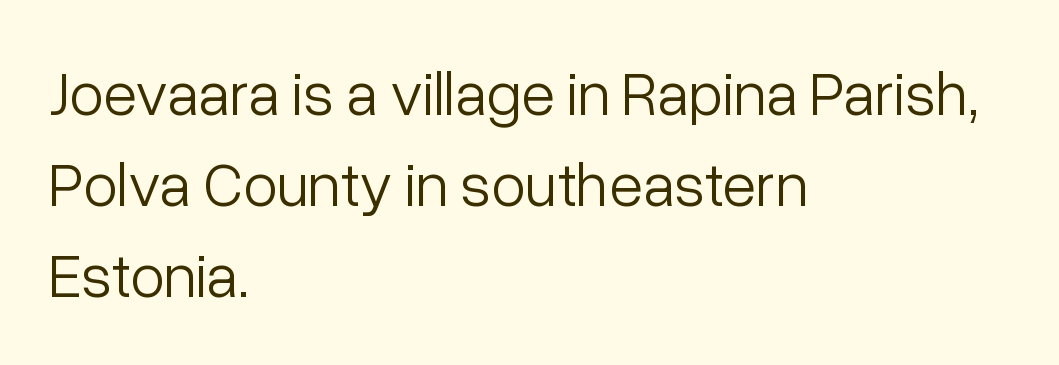
The image shows 62 px light sans-serif type, upright; set left-aligned, normal line spacing (1.47x), normal letter spacing, not underlined; low stroke contrast and a medium x-height.
